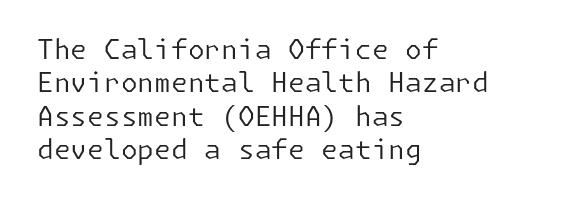
No letter is thick-stroked: the sample isn't bold. This rendering leaves character spacing at its baseline value. A bare baseline throughout the passage. Line beginnings align vertically; line endings do not. This sample uses an upright cut, with every glyph sitting square on the baseline.
